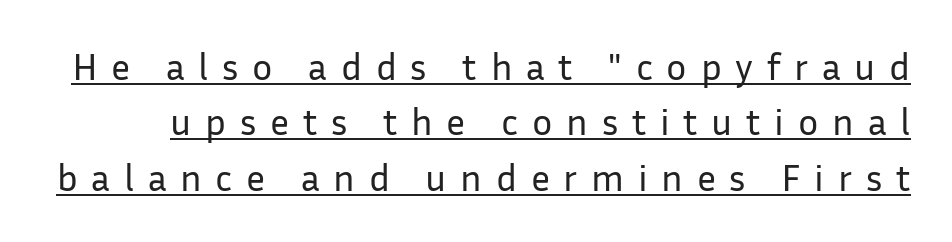
The lettering holds an erect, upright posture throughout. Compared with a typical body face, this is equally light or lighter still. Proportional: the letters do not fall into vertical columns. Typographically, this falls in the sans-serif category. Whoever set this chose a conventional vertical rhythm.
